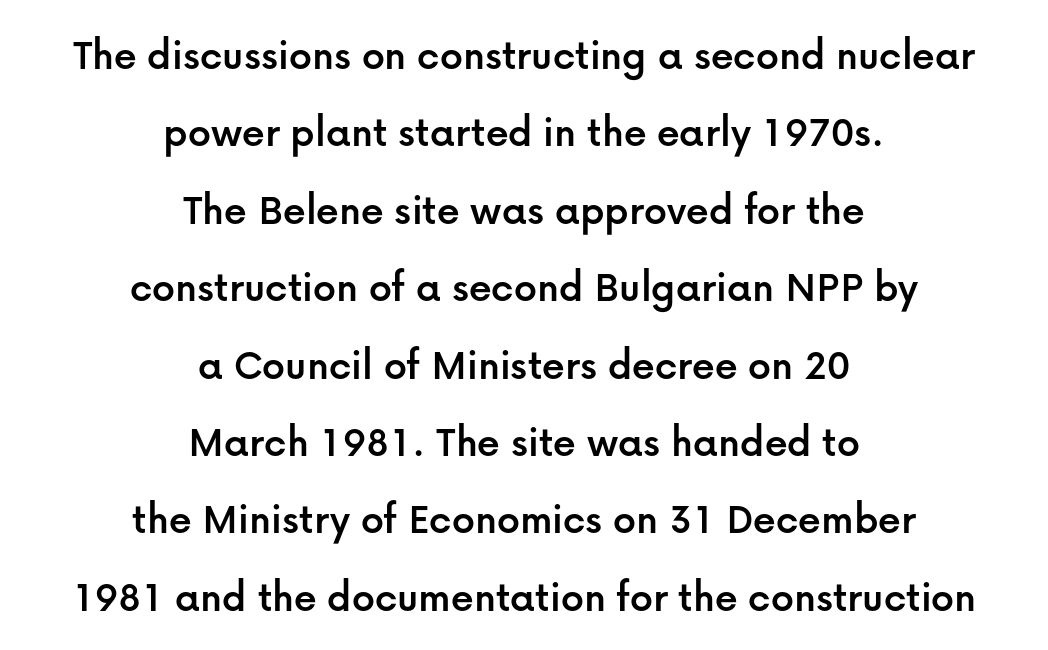
The image shows 45 px sans-serif type, upright; set centered, line spacing 1.72x, normal letter spacing, not underlined; low stroke contrast and a medium x-height.
